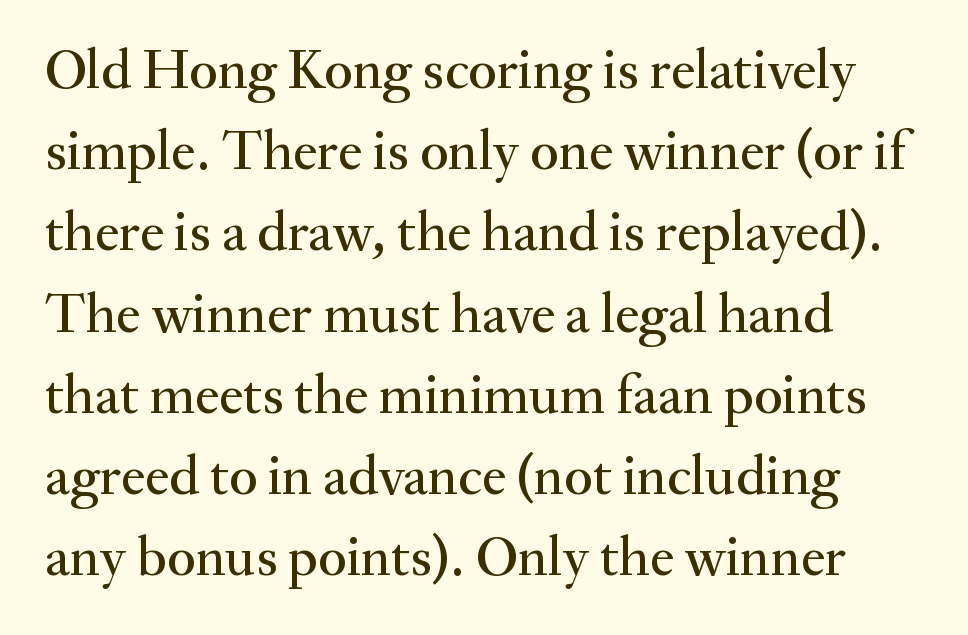
Q: Is the text italic (slanted)? A: No, it is upright.
Q: Is the typeface a serif or a sans-serif typeface? A: Serif.
Q: Is the text underlined? A: No.
Q: How is the paragraph aligned? A: Left-aligned.
Q: Is the spacing between letters normal or unusually wide? A: Normal.
Q: Is the spacing between lines tight, normal or loose? A: Normal.
Q: Width (condensed, normal, or wide)? A: Normal.
Q: Stroke contrast? A: Medium.
Q: x-height? A: Small.
Q: Monospaced? A: No.
